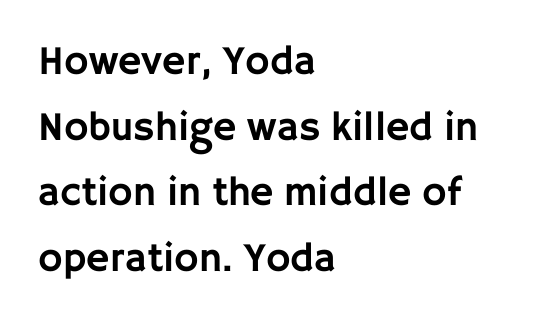
In terms of letterspacing, this is plain default setting. Characters remain perfectly vertical along every line. What kind of face is this? One without serifs — a sans. Plain, unruled lines of type.
